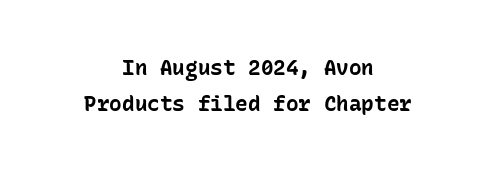
The image shows 21 px bold type, upright; set centered, line spacing 1.73x, normal letter spacing, not underlined.
